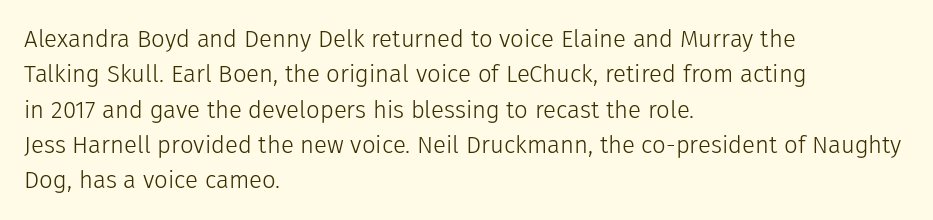
{"italic": "no", "bold": "no", "underline": "no", "align": "left", "line_spacing": "normal", "line_spacing_ratio": 1.47, "letter_spacing": "normal", "letter_spacing_em": 0.0, "glyph_px": 24}
